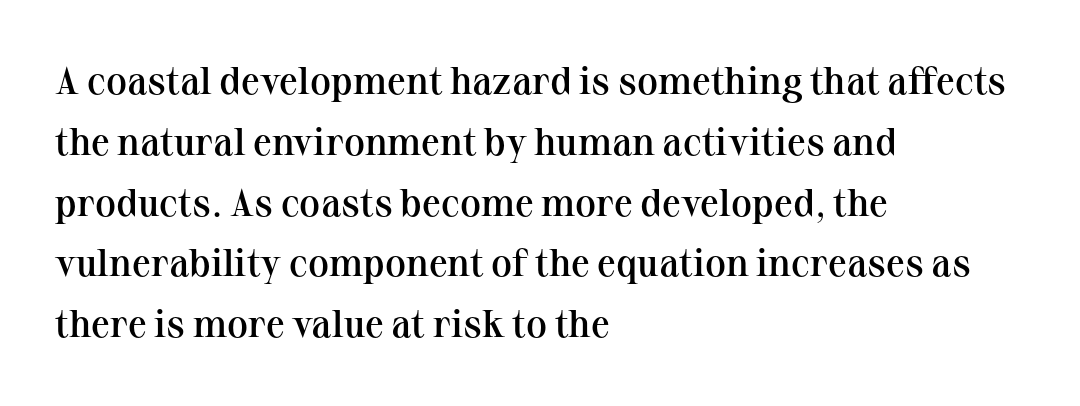
These lines are rendered in a variable-pitch font. Observe the serifs anchoring each vertical stroke in this sample. Where is the straight margin? On the left. Rows of type keep a routine distance in the vertical direction. Descenders hang freely into open space. Each word holds together tightly as a unit, with standard inter-letter gaps.
